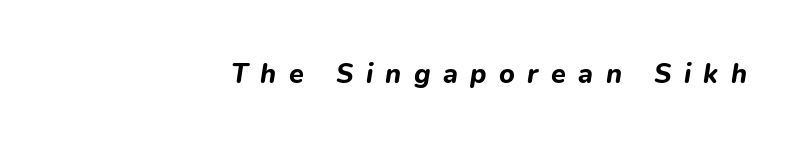
Q: Is the text bold? A: Yes.
Q: Is the text italic (slanted)? A: Yes, it leans right by about 9 degrees.
Q: Is the text underlined? A: No.
Q: How is the paragraph aligned? A: Right-aligned.
Q: Is the spacing between letters normal or unusually wide? A: Unusually wide.
